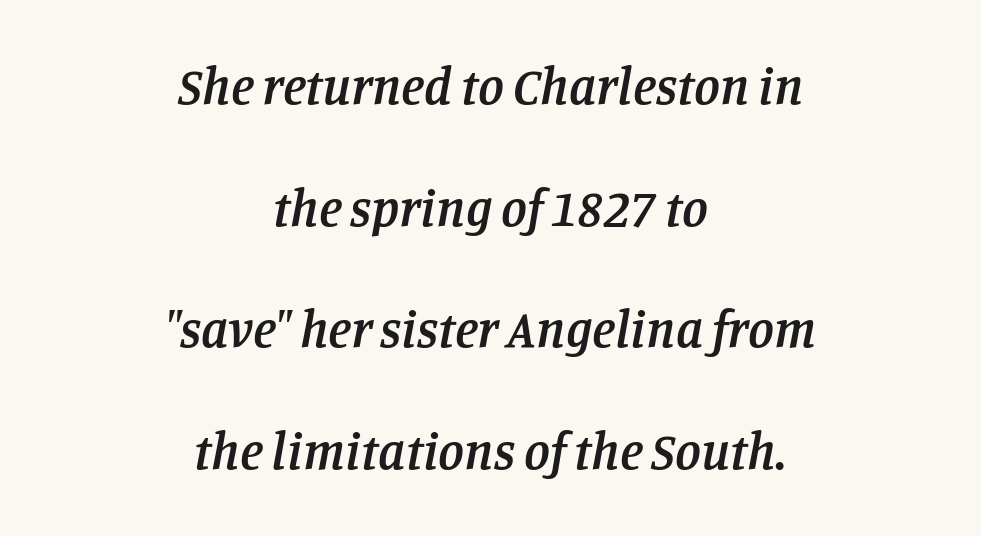
The typeface chosen for these lines features serifs. Is the letter spacing exaggerated? No — it looks like the ordinary default. Strokes here are thickened, but only to semibold level. Short and long lines alike share a common midpoint. No word sits above an underline.
